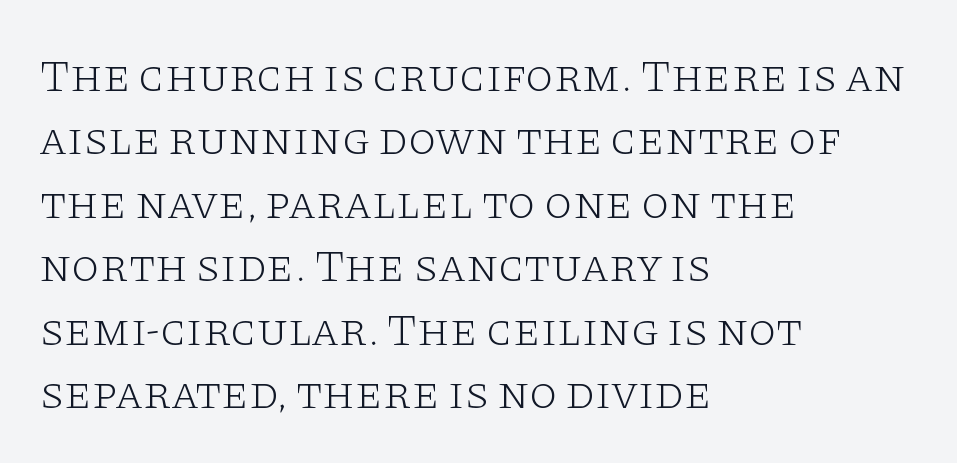
The image shows 46 px light, wide serif type, upright; set left-aligned, normal line spacing (1.38x), normal letter spacing, not underlined; low stroke contrast and a large x-height.
